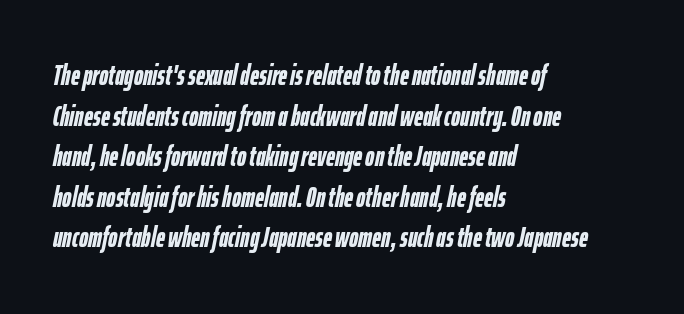
Q: Is the text bold? A: Yes.
Q: Is the text italic (slanted)? A: Yes, it leans right by about 12 degrees.
Q: Is the text underlined? A: No.
Q: How is the paragraph aligned? A: Left-aligned.
Q: Is the spacing between letters normal or unusually wide? A: Normal.
Q: Is the spacing between lines tight, normal or loose? A: Normal.
Q: Width (condensed, normal, or wide)? A: Condensed.
Q: Stroke contrast? A: Low.
Q: x-height? A: Medium.
Q: Monospaced? A: No.
